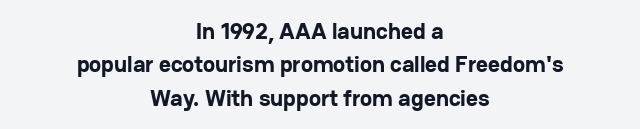
The image shows 23 px bold type, upright; set centered, normal line spacing (1.45x), normal letter spacing, not underlined.
